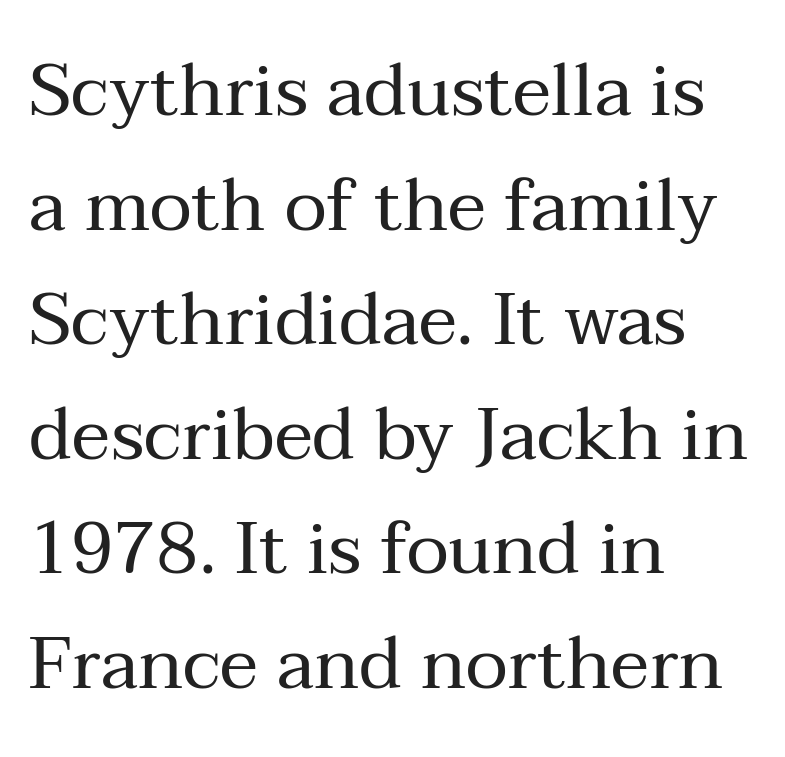
Style check: upright. Line spacing here is normal. The face used here is proportionally spaced, like ordinary book or web type. Note: serifs present on the glyphs. A quiet, ordinary-to-light weight characterises the typeface. Does extra space separate the letters? No, they use regular spacing.
